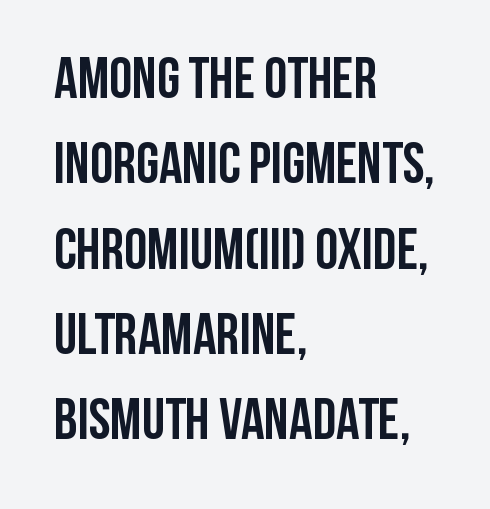
The image shows 58 px semibold, condensed sans-serif type, upright; set left-aligned, normal line spacing (1.47x), normal letter spacing, not underlined; low stroke contrast and a large x-height.
